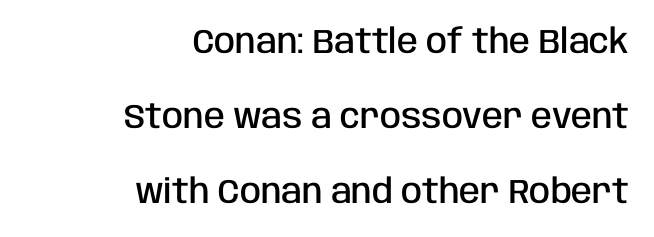
{"serif": "no", "italic": "no", "bold": "semi", "weight": "semibold", "width": "condensed", "stroke_contrast": "low", "x_height": "large", "monospaced": "no", "underline": "no", "align": "right", "line_spacing": "loose", "line_spacing_ratio": 2.2, "letter_spacing": "normal", "letter_spacing_em": 0.0, "glyph_px": 34}
